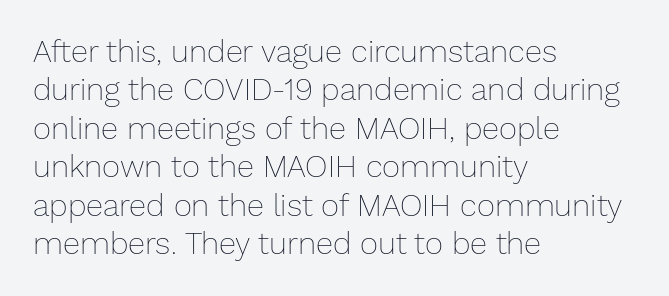
In terms of letterspacing, this is plain default setting. The space directly below the letters is spotless. The typography opts for an upright posture over an oblique one. A student would call this left alignment; a typographer would say flush left, rag right. This is not heavy type; no bold has been used. Varying glyph widths throughout — classic text-font behaviour.
